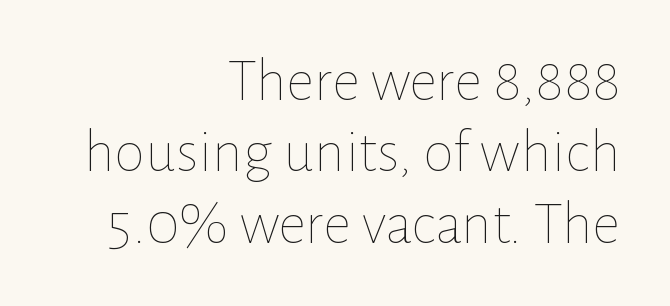
Caption: standard tracking, unaltered. The lines are packed closely together with very little leading. A student would call this right alignment; a typographer would say flush right, rag left. A bare baseline throughout the passage. The letters advance in unequal steps, a hallmark of proportional type.
